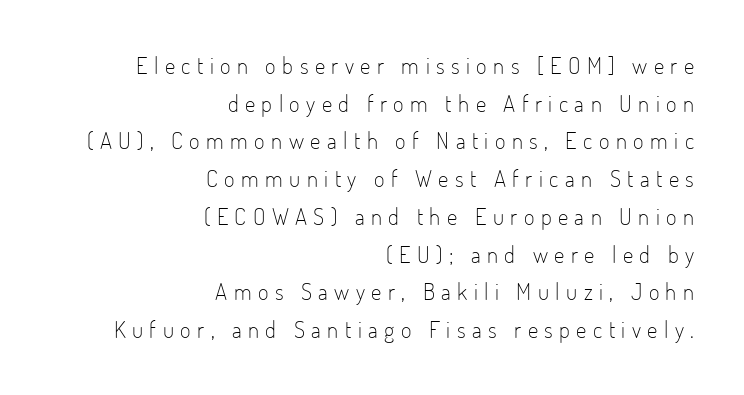
The designer left line spacing at the default. The strokes are not fattened; the text isn't bold. Beneath every word, the page is bare. The gaps between neighbouring characters are conspicuously large. If you drew a ruler down the right edge, every line would touch it.
